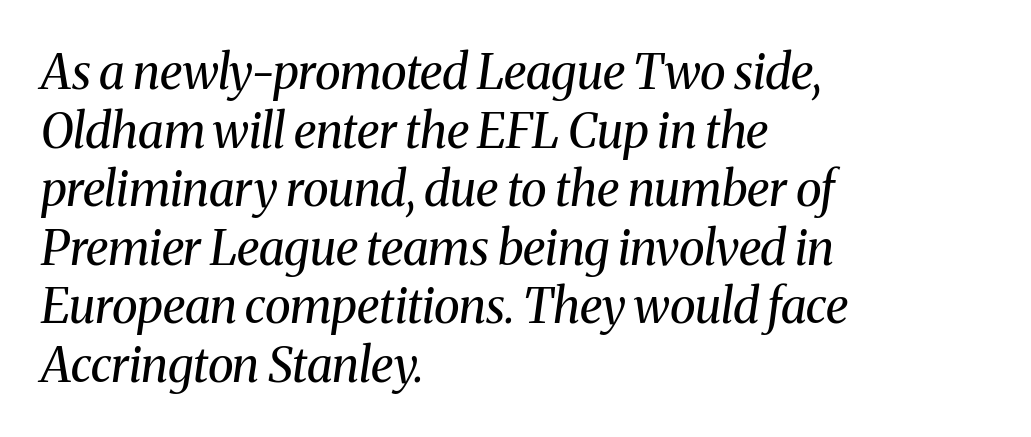
Bare-footed words on every line. Line beginnings align vertically; line endings do not. You can tell from the footed stems that serif type was used. The font's italic variant was chosen for this text. Compared with typical body copy, the letter spacing here is the same.
